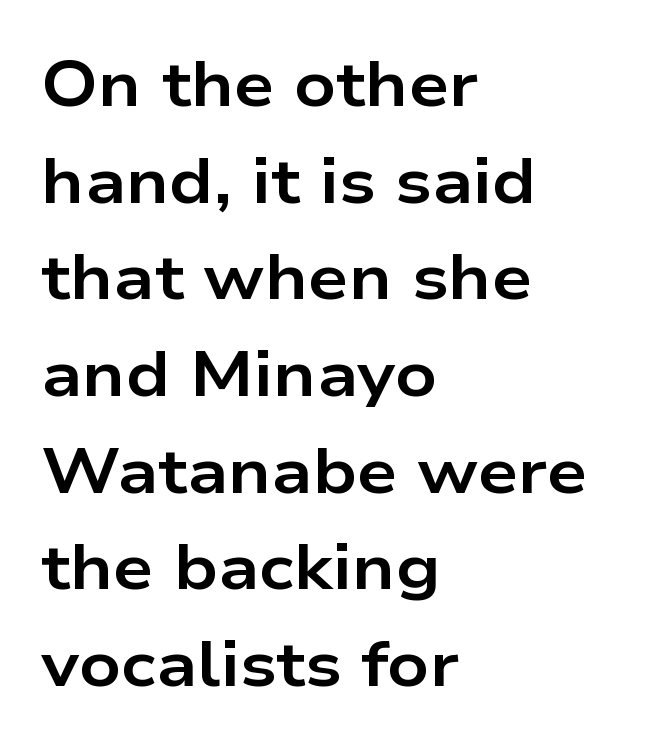
Designer's note — italics off, roman on. Quick note: underline off. The letters advance in unequal steps, a hallmark of proportional type. Notice how thick the strokes are: this is what a full bold looks like. Layout note: lines flush left. In terms of letterform style, serifs are entirely absent.
